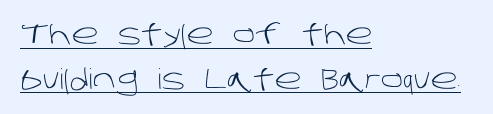
Q: Is the text bold? A: No.
Q: Is the typeface a serif or a sans-serif typeface? A: Sans-serif.
Q: Is the text underlined? A: Yes.
Q: How is the paragraph aligned? A: Left-aligned.
Q: Is the spacing between letters normal or unusually wide? A: Normal.
Q: Is the spacing between lines tight, normal or loose? A: Normal.
Q: Width (condensed, normal, or wide)? A: Normal.
Q: Stroke contrast? A: Low.
Q: x-height? A: Large.
Q: Monospaced? A: No.
